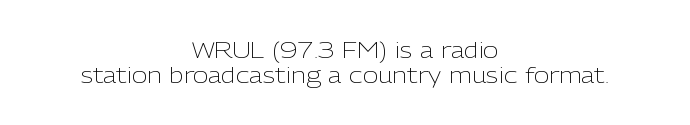
Q: Is the text bold? A: No.
Q: Is the text italic (slanted)? A: No, it is upright.
Q: Is the text underlined? A: No.
Q: How is the paragraph aligned? A: Centered.
Q: Is the spacing between letters normal or unusually wide? A: Normal.
